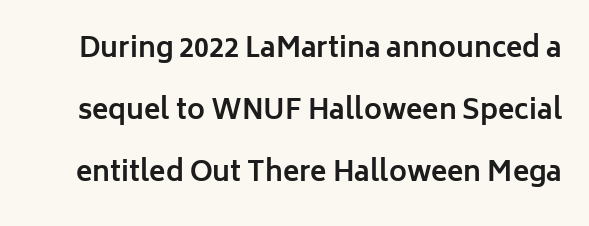
{"italic": "no", "bold": "yes", "underline": "no", "line_spacing": "loose", "line_spacing_ratio": 2.29, "letter_spacing": "normal", "letter_spacing_em": 0.0, "glyph_px": 27}
